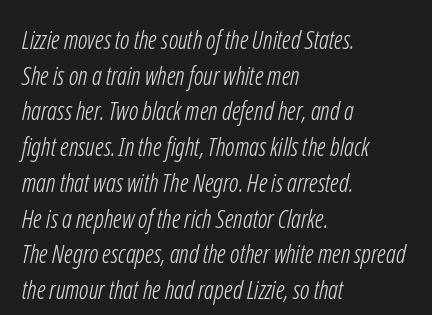
Q: Is the text bold? A: No.
Q: Is the text underlined? A: No.
Q: How is the paragraph aligned? A: Left-aligned.
Q: Is the spacing between letters normal or unusually wide? A: Normal.
Q: Is the spacing between lines tight, normal or loose? A: Normal.
